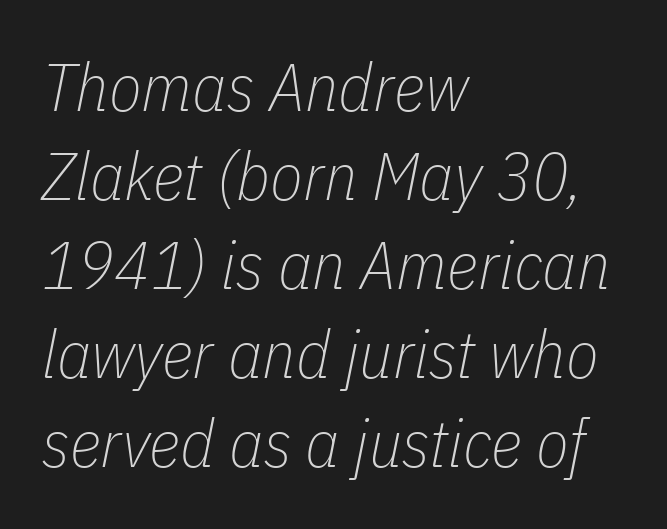
Quick note: italic. The passage shown is not underscored anywhere. The passage is arranged the way most books set body copy — flush left. The horizontal fit of the characters is conventional and even. The rendering uses a moderate line-height, typical for paragraphs.
